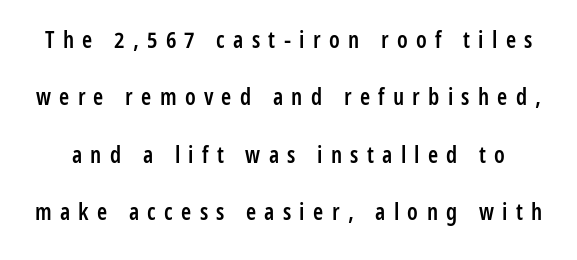
The image shows 23 px text type, upright; set loose line spacing (2.49x), unusually wide letter spacing (+0.36 em), not underlined.
